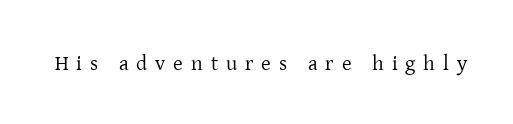
The image shows 21 px text type, upright; set unusually wide letter spacing (+0.38 em), not underlined.
